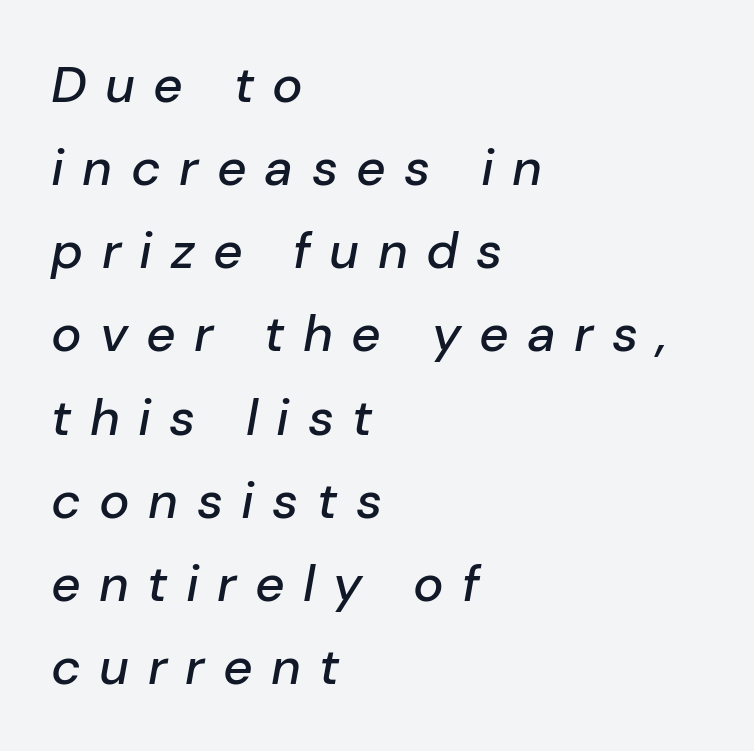
The image shows 51 px text type, italic (leaning right); set left-aligned, normal line spacing (1.63x), unusually wide letter spacing (+0.36 em), not underlined; low stroke contrast and a medium x-height.
